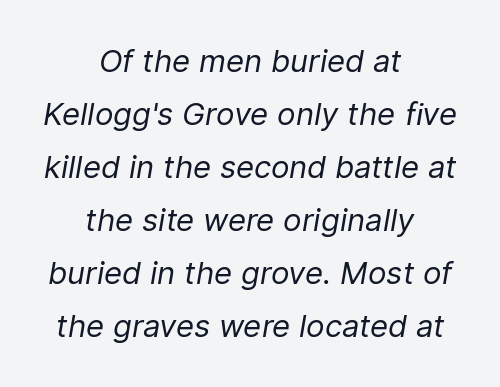
Q: Is the text bold? A: No.
Q: Is the text italic (slanted)? A: Yes, it leans right by about 9 degrees.
Q: Is the text underlined? A: No.
Q: How is the paragraph aligned? A: Centered.
Q: Is the spacing between letters normal or unusually wide? A: Normal.
Q: Width (condensed, normal, or wide)? A: Normal.
Q: Stroke contrast? A: Low.
Q: x-height? A: Medium.
Q: Monospaced? A: No.
